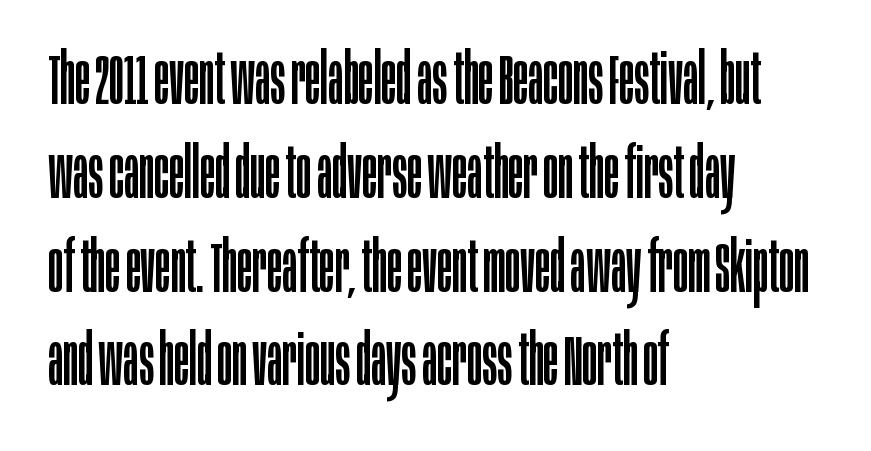
{"serif": "no", "italic": "no", "bold": "no", "weight": "regular", "width": "condensed", "stroke_contrast": "low", "x_height": "large", "monospaced": "no", "underline": "no", "align": "left", "line_spacing": "normal", "line_spacing_ratio": 1.34, "letter_spacing": "normal", "letter_spacing_em": 0.0, "glyph_px": 70}
